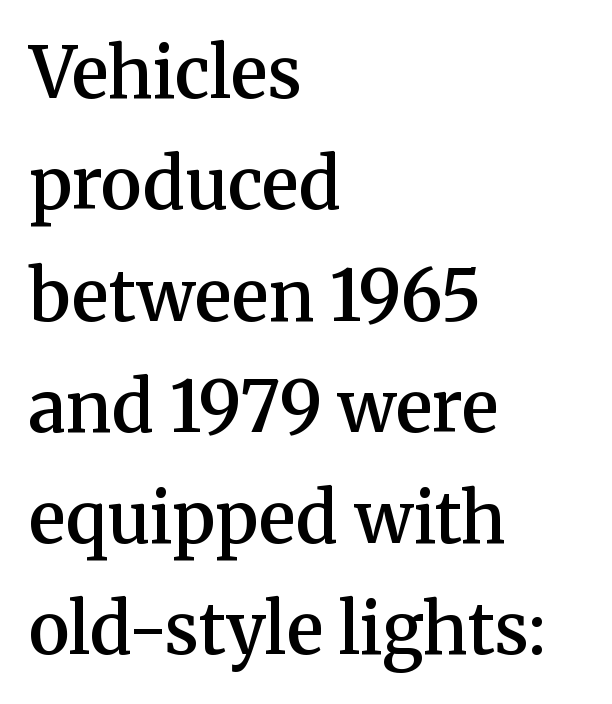
Q: Is the text bold? A: Semi-bold.
Q: Is the text italic (slanted)? A: No, it is upright.
Q: Is the typeface a serif or a sans-serif typeface? A: Serif.
Q: Is the text underlined? A: No.
Q: How is the paragraph aligned? A: Left-aligned.
Q: Is the spacing between letters normal or unusually wide? A: Normal.
Q: Is the spacing between lines tight, normal or loose? A: Normal.
Q: Width (condensed, normal, or wide)? A: Normal.
Q: Stroke contrast? A: Medium.
Q: x-height? A: Medium.
Q: Monospaced? A: No.
